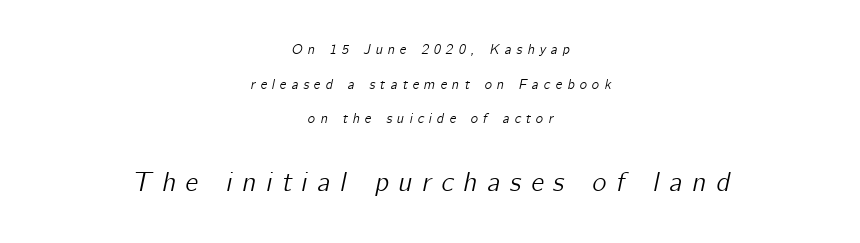
The image shows 27 px text type, italic (leaning right); set centered, loose line spacing (2.47x), unusually wide letter spacing (+0.36 em), not underlined; the second (bottom) block is 1.93x larger.
